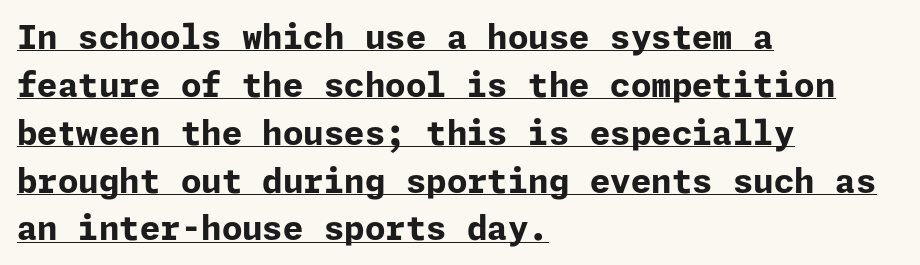
Q: Is the text bold? A: Yes.
Q: Is the text italic (slanted)? A: No, it is upright.
Q: Is the typeface a serif or a sans-serif typeface? A: Sans-serif.
Q: Is the text underlined? A: Yes.
Q: How is the paragraph aligned? A: Left-aligned.
Q: Is the spacing between letters normal or unusually wide? A: Normal.
Q: Is the spacing between lines tight, normal or loose? A: Normal.
Q: Width (condensed, normal, or wide)? A: Normal.
Q: Stroke contrast? A: Low.
Q: x-height? A: Medium.
